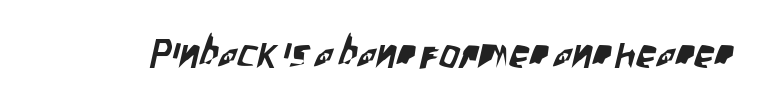
Type without underlining. Proportional: the letters do not fall into vertical columns. Tracking value appears to be zero — textbook default spacing. This is sans-serif lettering, the kind often seen on screens and signage.
